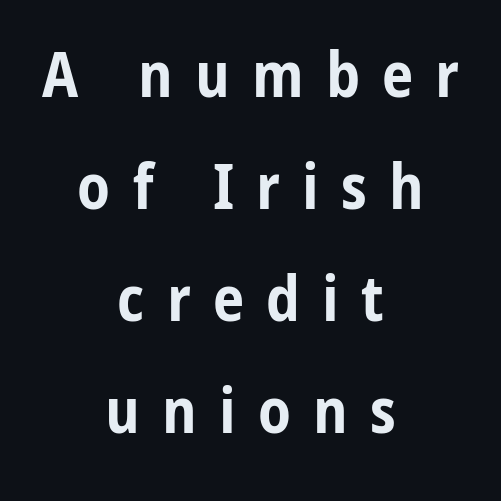
{"serif": "no", "italic": "no", "bold": "yes", "weight": "bold", "width": "condensed", "stroke_contrast": "low", "x_height": "medium", "monospaced": "no", "underline": "no", "align": "center", "line_spacing_ratio": 1.78, "letter_spacing": "wide", "letter_spacing_em": 0.35, "glyph_px": 63}
